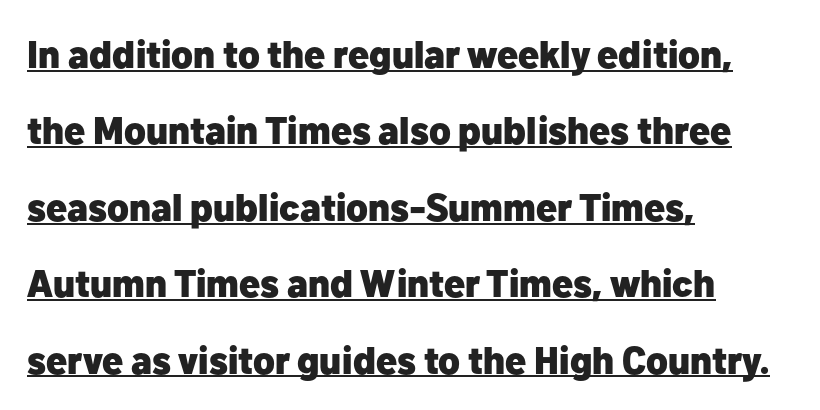
The image shows 38 px heavy sans-serif type, upright; set left-aligned, loose line spacing (2.01x), normal letter spacing, underlined; low stroke contrast and a medium x-height.
